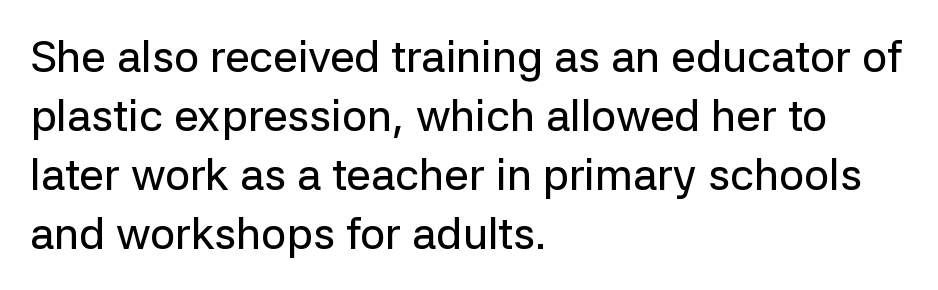
{"serif": "no", "italic": "no", "width": "normal", "stroke_contrast": "low", "x_height": "medium", "monospaced": "no", "underline": "no", "align": "left", "line_spacing": "normal", "line_spacing_ratio": 1.34, "letter_spacing": "normal", "letter_spacing_em": 0.0, "glyph_px": 44}
